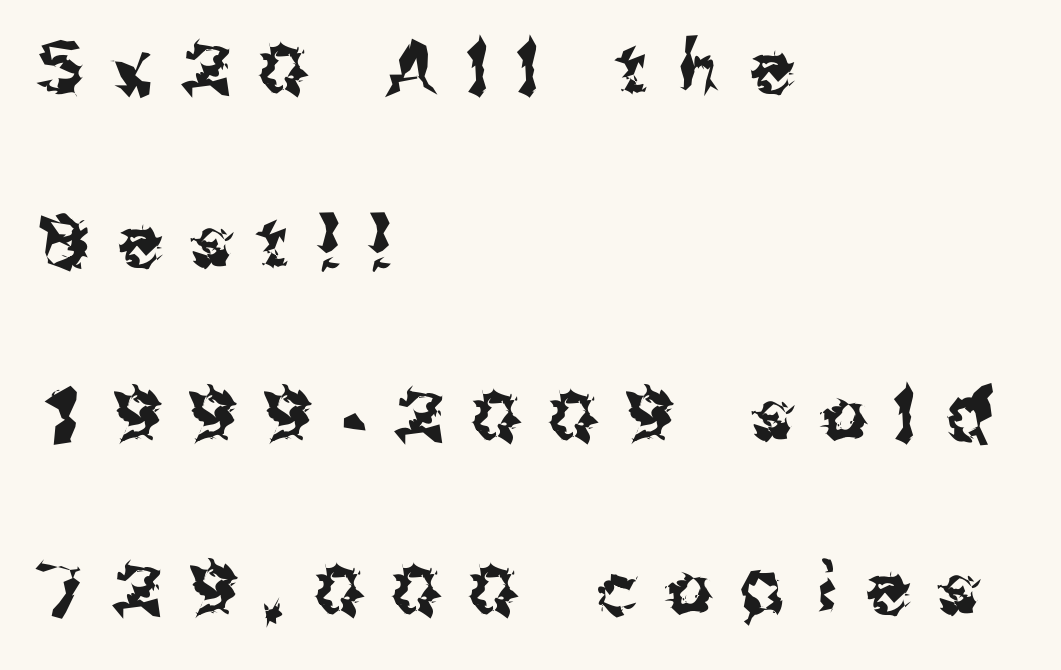
The image shows 70 px sans-serif type, upright; set left-aligned, loose line spacing (2.48x), unusually wide letter spacing (+0.44 em), not underlined; medium stroke contrast and a medium x-height.
